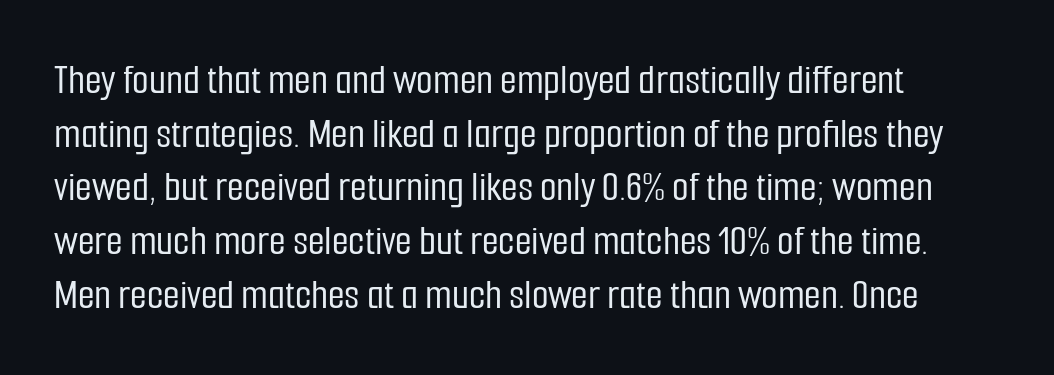
The typesetter chose a ragged-right arrangement here. Each word holds together tightly as a unit, with standard inter-letter gaps. Vertically, the passage feels balanced, rows spaced as you'd expect. Rule under the text: the space is simply empty. Regarding serifs, this sample does without them. The letters advance in unequal steps, a hallmark of proportional type.
